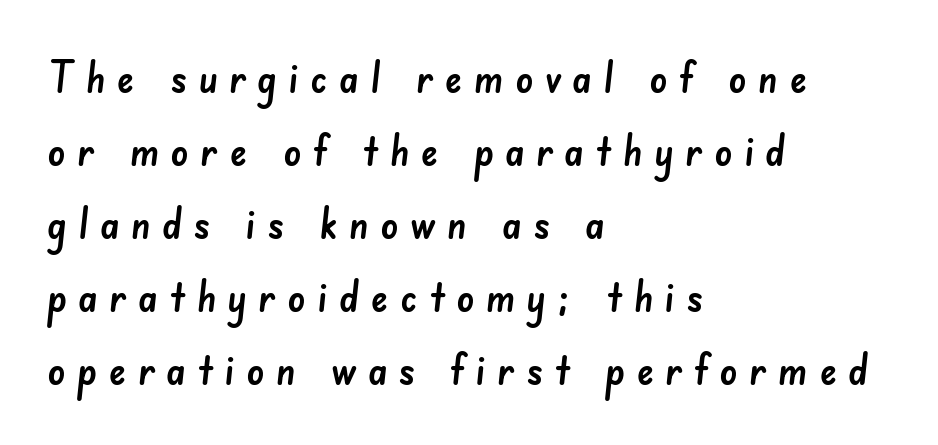
The image shows 44 px sans-serif type; set left-aligned, normal line spacing (1.66x), unusually wide letter spacing (+0.26 em), not underlined; low stroke contrast and a small x-height.
